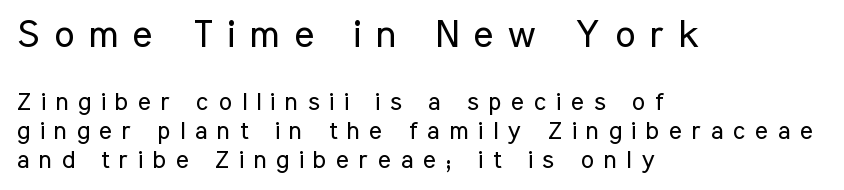
{"serif": "no", "italic": "no", "bold": "no", "weight": "regular", "width": "condensed", "stroke_contrast": "low", "x_height": "medium", "monospaced": "no", "underline": "no", "align": "left", "line_spacing_ratio": 1.16, "letter_spacing": "wide", "letter_spacing_em": 0.38, "larger_block": "first", "size_ratio": 1.52, "glyph_px": 38}
